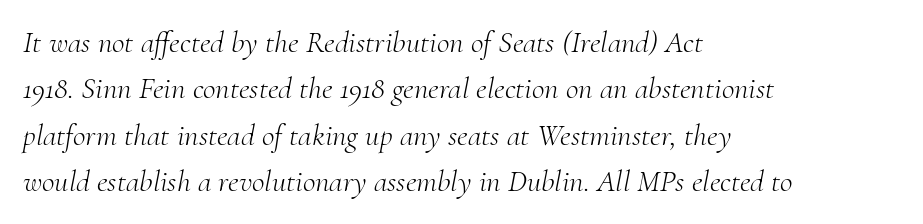
Observe the serifs anchoring each vertical stroke in this sample. Spacing verdict: proportional, widths tailored to each character. Counters stay open thanks to moderate or lighter strokes. The passage is arranged the way most books set body copy — flush left.
